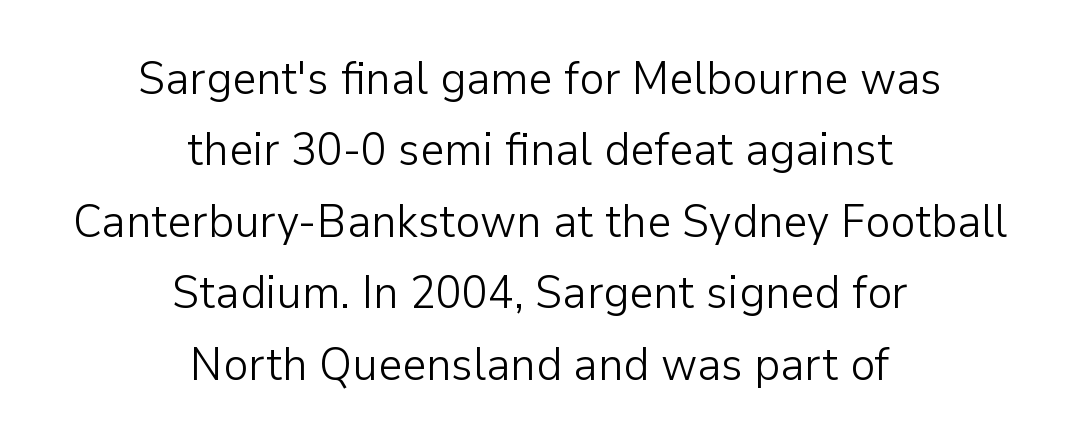
The letters carry no serifs — their stems end cleanly without finishing strokes. The designer left line spacing at the default. If you folded the block vertically in half, each line would mirror itself in length. Posture: upright roman.
